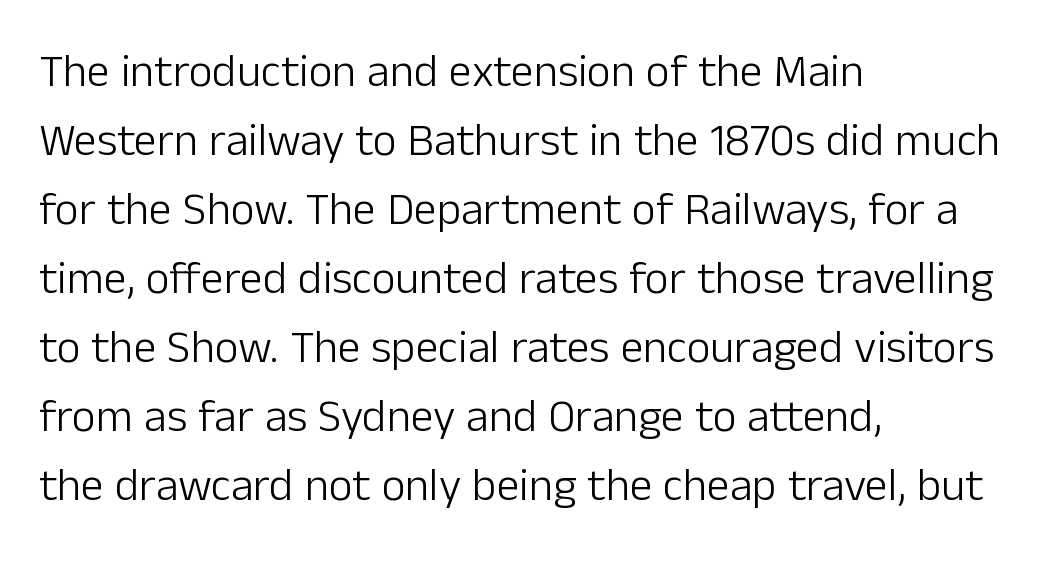
The baseline area is clear. Nothing heavy about these letters — not bold at all. Varying glyph widths throughout — classic text-font behaviour. Regarding serifs, this sample does without them.
